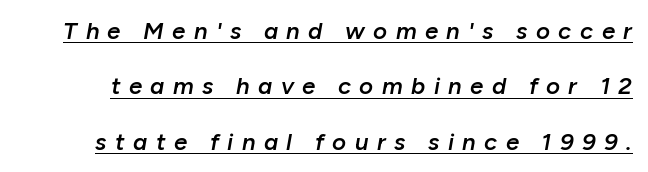
Q: Is the text bold? A: Semi-bold.
Q: Is the text italic (slanted)? A: Yes, it leans right by about 10 degrees.
Q: Is the text underlined? A: Yes.
Q: Is the spacing between letters normal or unusually wide? A: Unusually wide.
Q: Is the spacing between lines tight, normal or loose? A: Loose.
